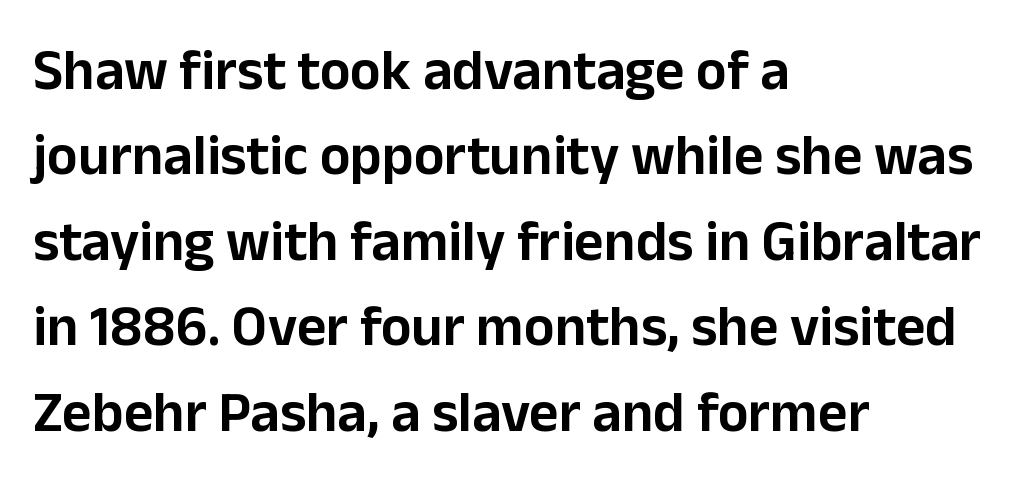
The image shows 57 px sans-serif type, upright; set left-aligned, normal line spacing (1.5x), normal letter spacing, not underlined; low stroke contrast and a medium x-height.
